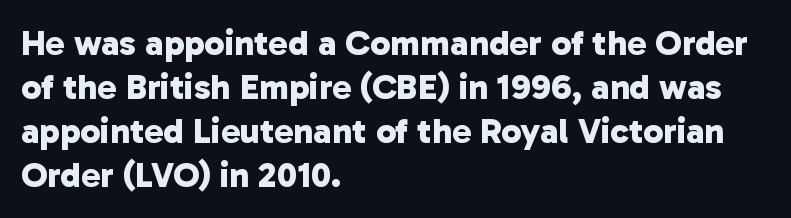
Q: Is the text bold? A: Yes.
Q: Is the typeface a serif or a sans-serif typeface? A: Sans-serif.
Q: Is the text underlined? A: No.
Q: How is the paragraph aligned? A: Left-aligned.
Q: Is the spacing between letters normal or unusually wide? A: Normal.
Q: Width (condensed, normal, or wide)? A: Normal.
Q: Stroke contrast? A: Low.
Q: x-height? A: Medium.
Q: Monospaced? A: No.
